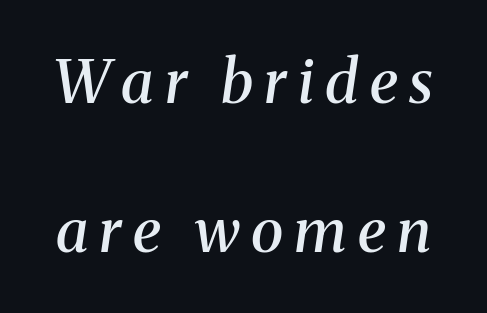
Q: Is the text bold? A: Semi-bold.
Q: Is the text italic (slanted)? A: Yes, it leans right by about 8 degrees.
Q: Is the typeface a serif or a sans-serif typeface? A: Serif.
Q: Is the text underlined? A: No.
Q: Is the spacing between lines tight, normal or loose? A: Loose.
Q: Width (condensed, normal, or wide)? A: Normal.
Q: Stroke contrast? A: Medium.
Q: x-height? A: Medium.
Q: Monospaced? A: No.
